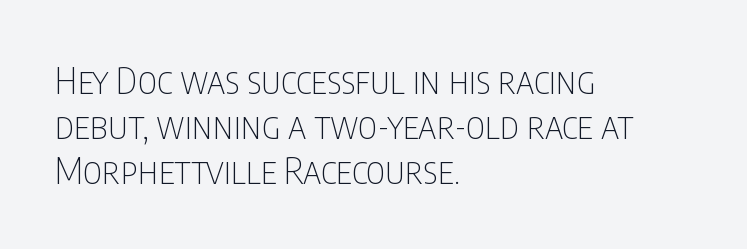
{"serif": "no", "italic": "no", "bold": "no", "weight": "thin", "width": "condensed", "stroke_contrast": "low", "x_height": "large", "monospaced": "no", "underline": "no", "align": "left", "line_spacing_ratio": 1.22, "letter_spacing": "normal", "letter_spacing_em": 0.0, "glyph_px": 37}
